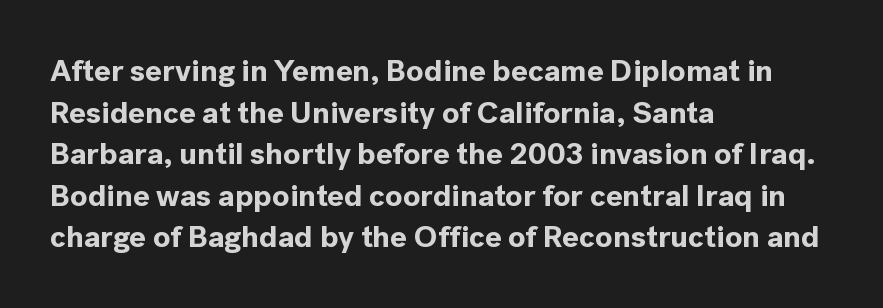
{"serif": "no", "italic": "no", "bold": "yes", "weight": "bold", "width": "normal", "x_height": "medium", "monospaced": "no", "underline": "no", "align": "left", "line_spacing": "normal", "line_spacing_ratio": 1.34, "letter_spacing": "normal", "letter_spacing_em": 0.0, "glyph_px": 31}
